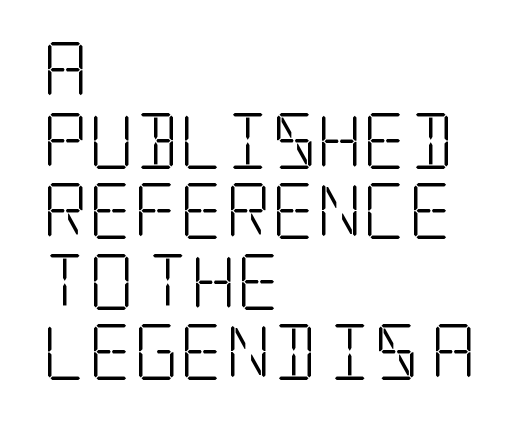
The image shows 56 px light, condensed serif type, upright; set left-aligned, normal line spacing (1.26x), normal letter spacing, not underlined; low stroke contrast and a large x-height.
